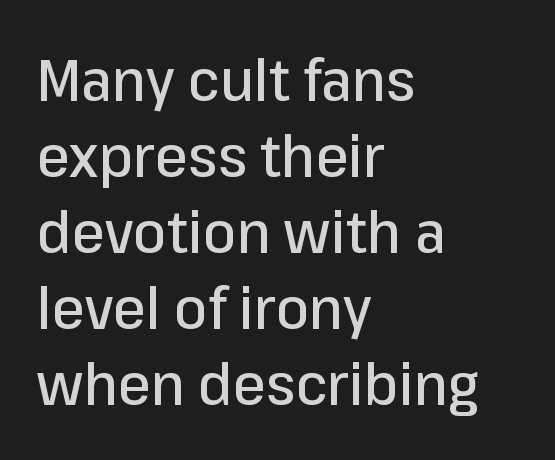
Q: Is the text italic (slanted)? A: No, it is upright.
Q: Is the typeface a serif or a sans-serif typeface? A: Sans-serif.
Q: Is the text underlined? A: No.
Q: How is the paragraph aligned? A: Left-aligned.
Q: Is the spacing between letters normal or unusually wide? A: Normal.
Q: Is the spacing between lines tight, normal or loose? A: Normal.
Q: Width (condensed, normal, or wide)? A: Normal.
Q: Stroke contrast? A: Low.
Q: x-height? A: Medium.
Q: Monospaced? A: No.
